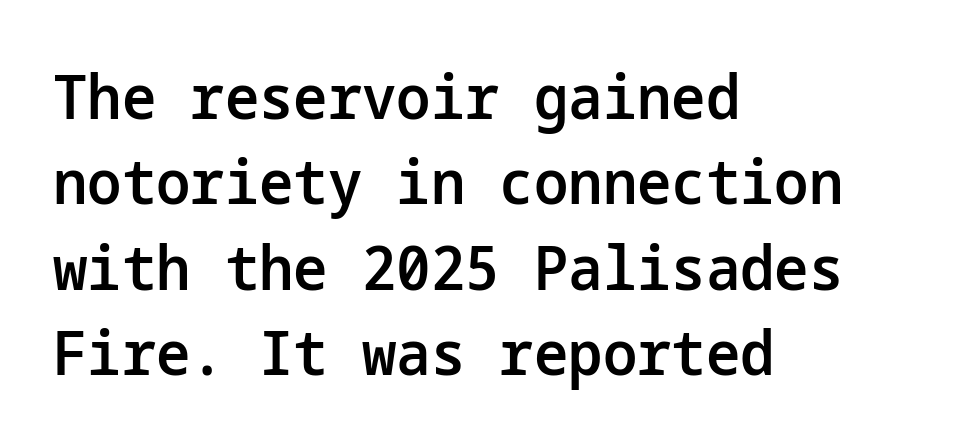
The axis of the letterforms is exactly vertical. Font category for this specimen: sans-serif. Tracking value appears to be zero — textbook default spacing. The line-height multiplier appears to be the usual default. Notice how the passage keeps a crisp vertical edge on the left only.
